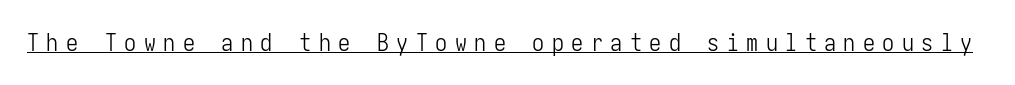
Does extra space separate the letters? Yes, quite a lot of it. You can see a thin bar hugging the bottom of the glyphs. The characters are drawn with everyday or finer stroke widths. This is roman type, the default non-slanted kind.
